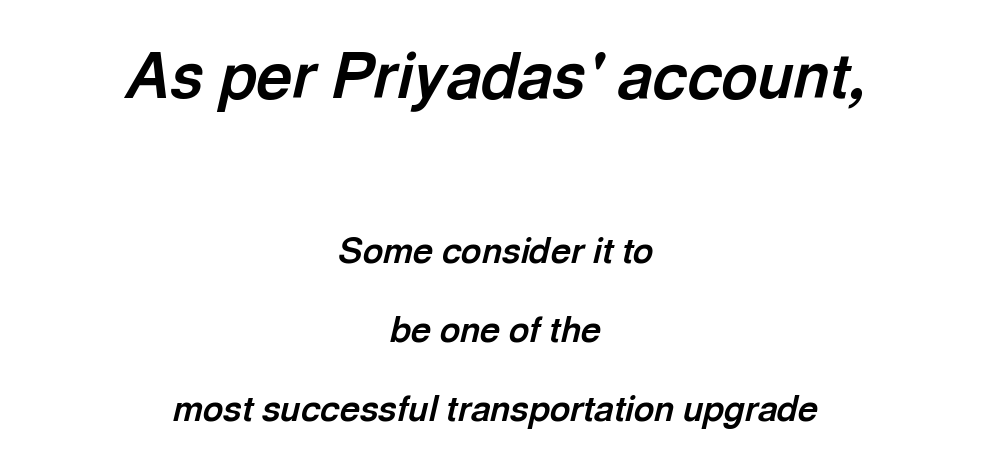
{"italic": "yes", "lean": "right", "slant_degrees": 13, "bold": "yes", "weight": "bold", "width": "normal", "x_height": "medium", "monospaced": "no", "underline": "no", "align": "center", "line_spacing": "loose", "line_spacing_ratio": 2.25, "letter_spacing": "normal", "letter_spacing_em": 0.0, "larger_block": "first", "size_ratio": 1.77, "glyph_px": 62}
